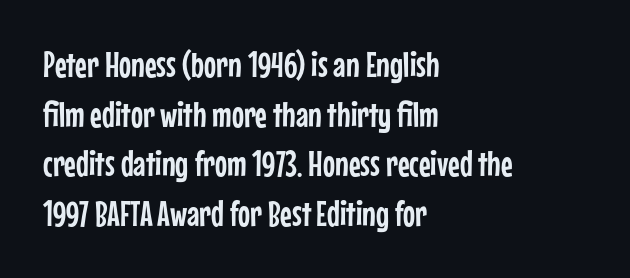
Leftover space on each line is placed entirely after the last word. The line-height multiplier appears to be the usual default. Nothing unusual about the tracking: characters are spaced as the font intends. This sample has the flowing, uneven cadence of proportional lettering. The glyphs are unaccompanied by any horizontal stroke below them.
